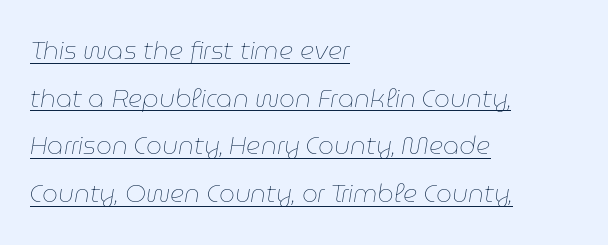
A quiet, ordinary-to-light weight characterises the typeface. Reading down the block, your eye returns to a fixed left position each line. The lettering is marked with a stroke running underneath it. If you drew a line through each stem, it would be angled.
